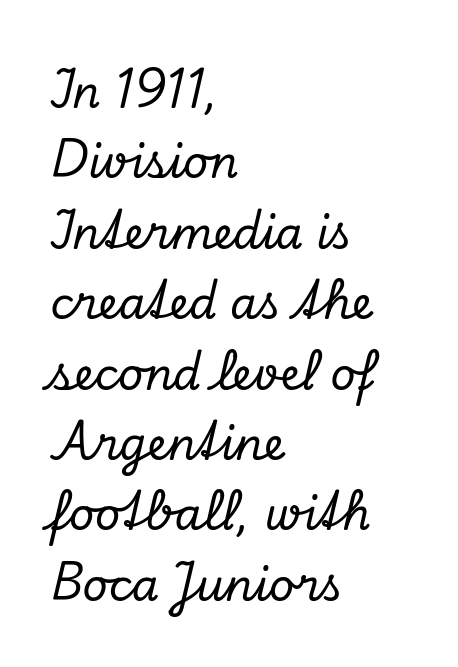
The letters sit at their default tracking, neither squeezed nor spread. Character widths vary here, with narrow letters taking less room than wide ones. Observe the serifs anchoring each vertical stroke in this sample. Layout note: lines flush left. The passage shown leans; its letterforms are oblique. The words here are not underlined.
